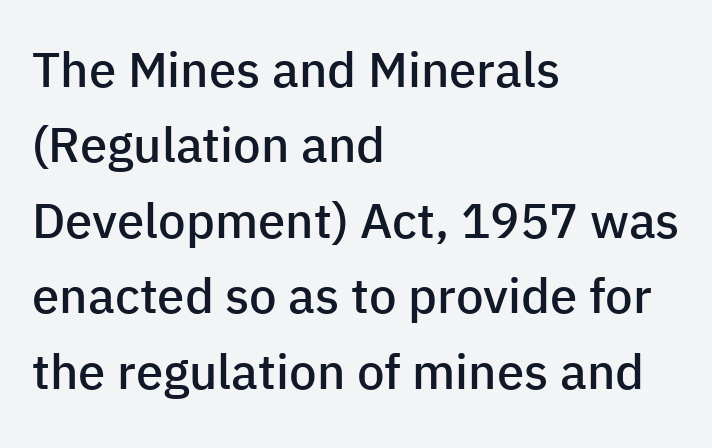
The specimen reads as upright at a glance. Do the characters align in a grid? No, the font is proportional. Notice how the passage keeps a crisp vertical edge on the left only. What stands out about the letter spacing? Nothing — it is the standard amount.
